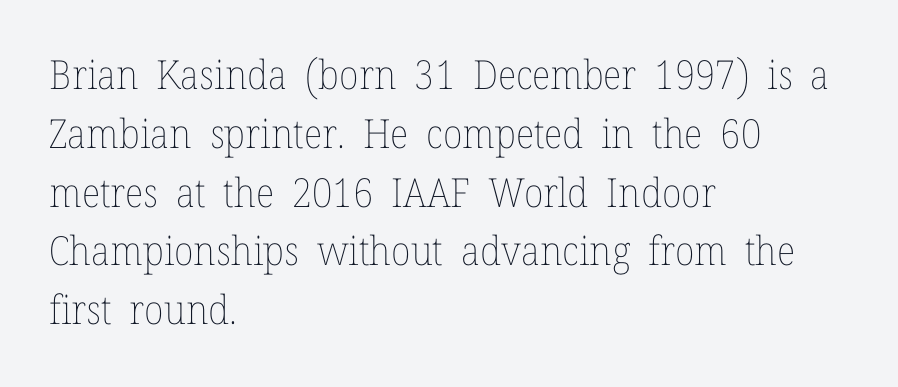
{"italic": "no", "bold": "no", "weight": "thin", "width": "normal", "stroke_contrast": "low", "x_height": "medium", "monospaced": "no", "underline": "no", "align": "left", "line_spacing": "normal", "line_spacing_ratio": 1.47, "letter_spacing": "normal", "letter_spacing_em": 0.0, "glyph_px": 40}
